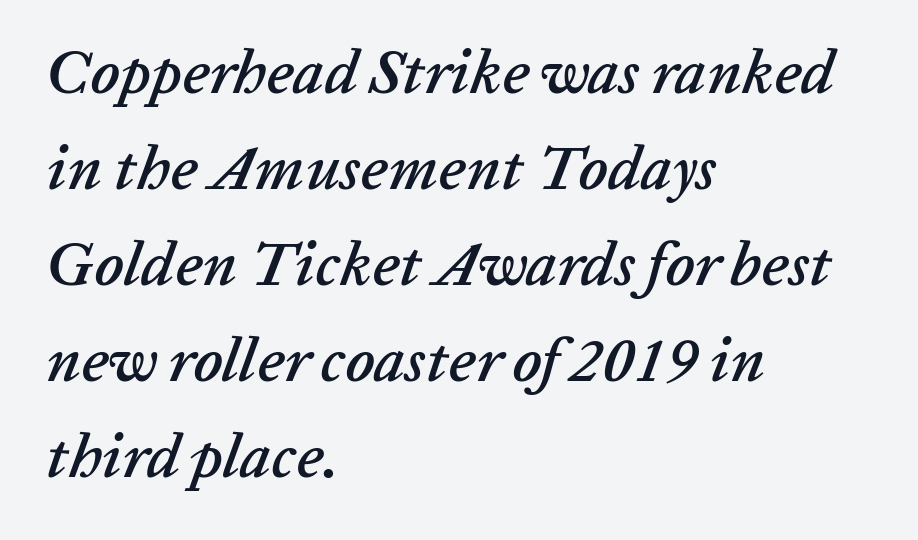
{"italic": "yes", "lean": "right", "slant_degrees": 20, "width": "normal", "stroke_contrast": "low", "x_height": "medium", "monospaced": "no", "underline": "no", "align": "left", "line_spacing": "normal", "line_spacing_ratio": 1.55, "letter_spacing": "normal", "letter_spacing_em": 0.0, "glyph_px": 62}
